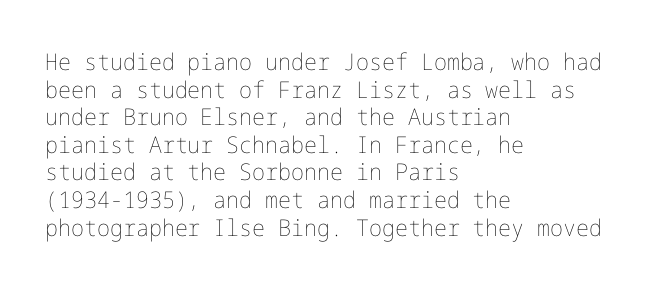
Unlike italic type, these characters show no tilt at all. The string is rendered with underlining switched off. The lines are quadded left. Tracking here is standard; glyphs follow each other at the usual distance. The letters look calm and open, with moderate or lighter stems.
